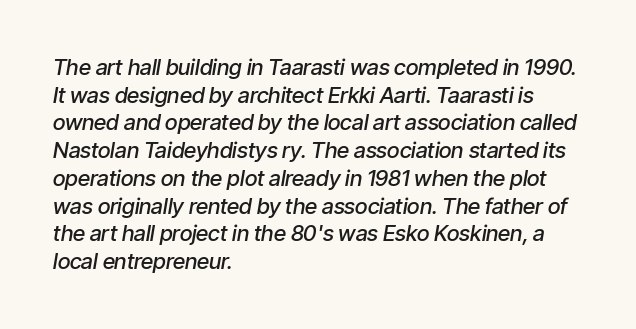
Q: Is the text bold? A: Semi-bold.
Q: Is the text italic (slanted)? A: Yes, it leans right by about 9 degrees.
Q: Is the text underlined? A: No.
Q: How is the paragraph aligned? A: Left-aligned.
Q: Is the spacing between letters normal or unusually wide? A: Normal.
Q: Is the spacing between lines tight, normal or loose? A: Normal.
